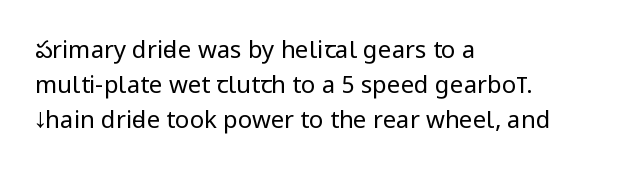
Q: Is the text bold? A: No.
Q: Is the text italic (slanted)? A: No, it is upright.
Q: Is the text underlined? A: No.
Q: How is the paragraph aligned? A: Left-aligned.
Q: Is the spacing between letters normal or unusually wide? A: Normal.
Q: Is the spacing between lines tight, normal or loose? A: Normal.
